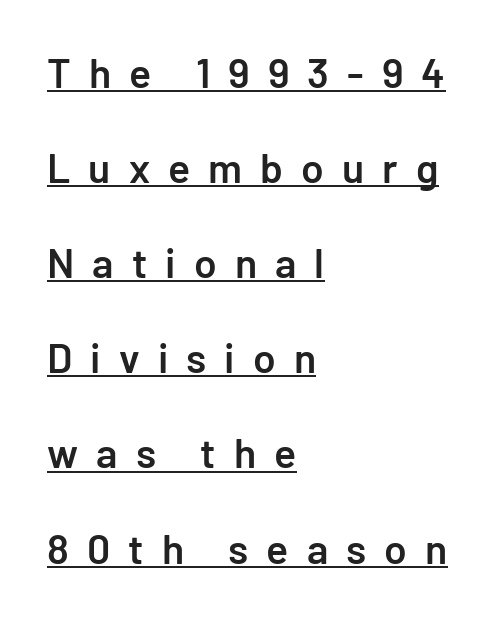
Q: Is the text bold? A: Semi-bold.
Q: Is the text italic (slanted)? A: No, it is upright.
Q: Is the typeface a serif or a sans-serif typeface? A: Sans-serif.
Q: Is the text underlined? A: Yes.
Q: How is the paragraph aligned? A: Left-aligned.
Q: Is the spacing between letters normal or unusually wide? A: Unusually wide.
Q: Is the spacing between lines tight, normal or loose? A: Loose.
Q: Width (condensed, normal, or wide)? A: Normal.
Q: Stroke contrast? A: Low.
Q: x-height? A: Medium.
